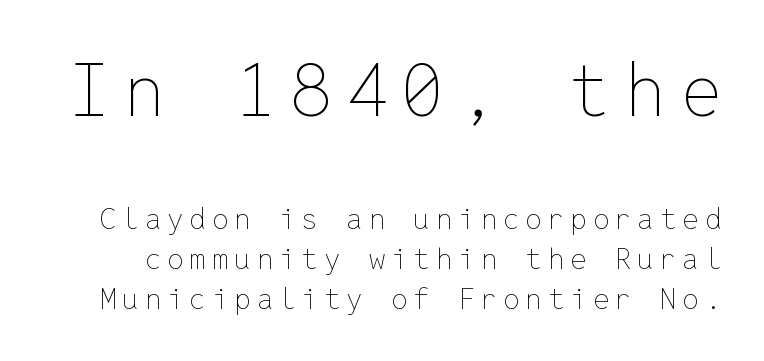
The image shows 72 px thin type, upright, monospaced; set normal line spacing (1.37x), unusually wide letter spacing (+0.21 em), not underlined; the first (top) block is 2.48x larger; low stroke contrast and a medium x-height.
